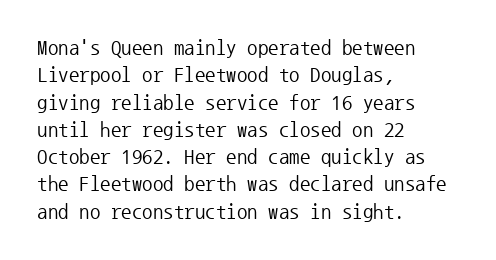
Reading down the block, your eye returns to a fixed left position each line. The weight tops out at a normal text grade. Interline gaps are of average width in this sample. The letters sit at their default tracking, neither squeezed nor spread.
